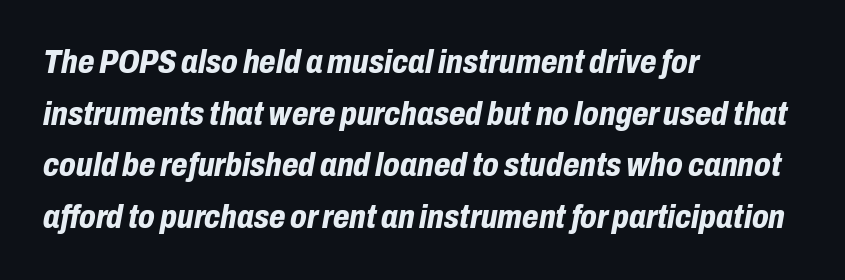
Observe the ordinary spacing: letters are neighbours, not strangers. Each letter keeps its own natural width here, so spacing adapts to shape. You can tell it's italic because the verticals aren't actually vertical. Heft: maximum for text — a bold. These lines are set flush left with a ragged right edge.
